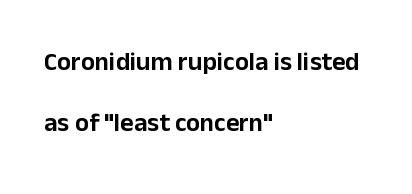
The image shows 26 px text type, upright; set left-aligned, loose line spacing (2.34x), normal letter spacing, not underlined.
